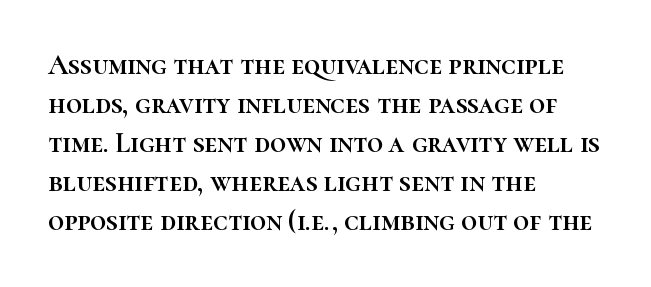
The image shows 28 px text type, upright; set left-aligned, normal line spacing (1.39x), normal letter spacing, not underlined; high stroke contrast and a medium x-height.
